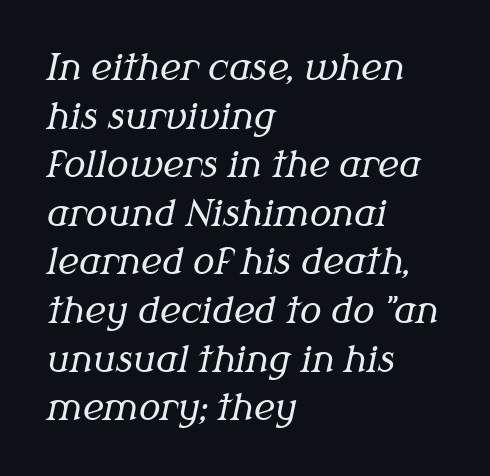
Visually the block forms a straight wall on the left and a jagged coastline on the right. Ink coverage per letter is moderate at most. Honestly, the row spacing looks completely unremarkable. Standard letterfit; no display-style spreading of the glyphs. Slanted lettering throughout. Bare-footed words on every line.
